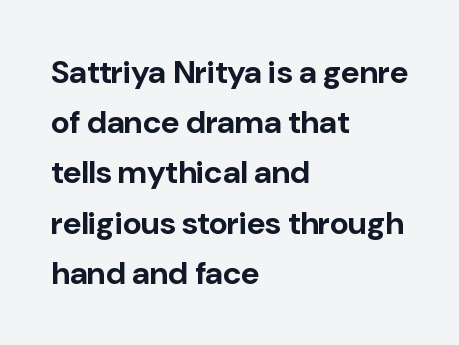
The line texture is even and compact thanks to regular tracking. Line starts are locked; line ends wander. The rendering uses natural spacing where letterforms have individual widths. Compared with typical paragraphs, the rows here are spaced about the same. This is the regular roman posture of the typeface.
